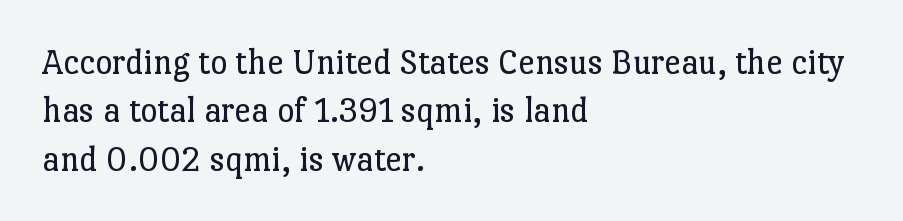
{"serif": "yes", "italic": "no", "bold": "no", "weight": "regular", "width": "normal", "stroke_contrast": "low", "x_height": "medium", "monospaced": "no", "underline": "no", "align": "left", "line_spacing": "normal", "line_spacing_ratio": 1.31, "letter_spacing": "normal", "letter_spacing_em": 0.0, "glyph_px": 37}
